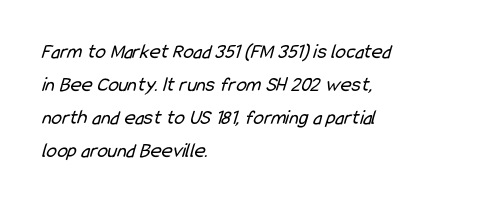
{"bold": "no", "underline": "no", "align": "left", "line_spacing": "normal", "line_spacing_ratio": 1.57, "letter_spacing": "normal", "letter_spacing_em": 0.0, "glyph_px": 21}
